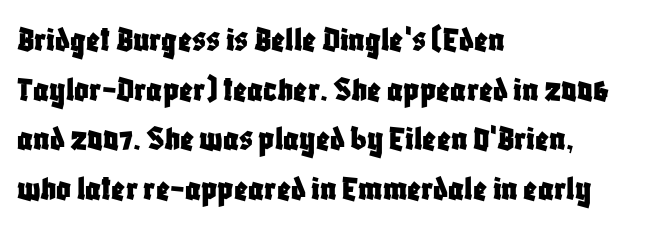
The image shows 36 px condensed sans-serif type, upright; set left-aligned, normal line spacing (1.38x), normal letter spacing, not underlined; low stroke contrast and a large x-height.
